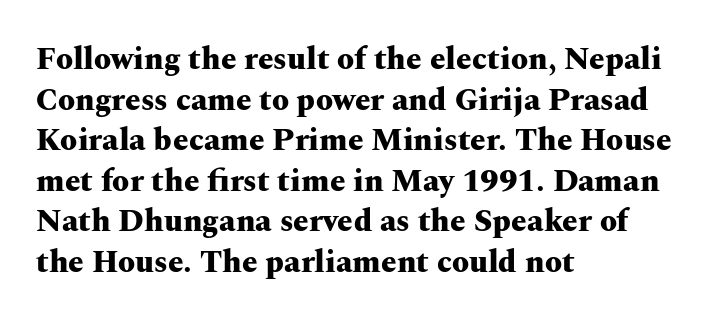
The image shows 31 px heavy, wide serif type, upright; set left-aligned, normal line spacing (1.31x), normal letter spacing, not underlined; medium stroke contrast and a medium x-height.
